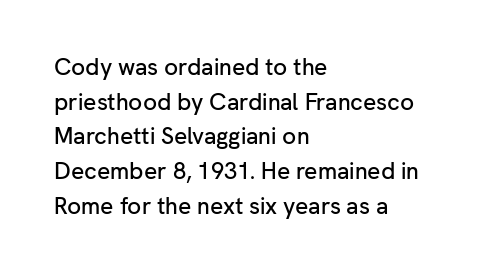
{"italic": "no", "underline": "no", "align": "left", "line_spacing": "normal", "line_spacing_ratio": 1.51, "letter_spacing": "normal", "letter_spacing_em": 0.0, "glyph_px": 23}
